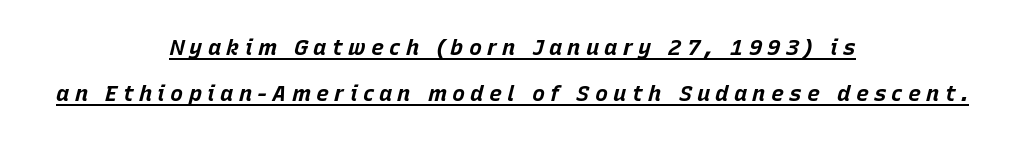
{"italic": "yes", "lean": "right", "slant_degrees": 15, "bold": "yes", "underline": "yes", "align": "center", "line_spacing": "loose", "line_spacing_ratio": 2.07, "letter_spacing": "wide", "letter_spacing_em": 0.24, "glyph_px": 22}
